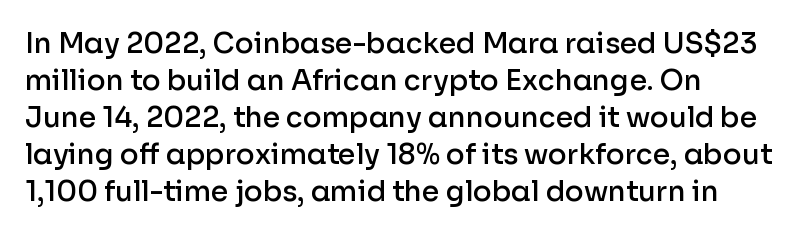
Q: Is the text bold? A: Semi-bold.
Q: Is the text italic (slanted)? A: No, it is upright.
Q: Is the typeface a serif or a sans-serif typeface? A: Sans-serif.
Q: Is the text underlined? A: No.
Q: Is the spacing between letters normal or unusually wide? A: Normal.
Q: Is the spacing between lines tight, normal or loose? A: Normal.
Q: Width (condensed, normal, or wide)? A: Normal.
Q: Stroke contrast? A: Low.
Q: x-height? A: Medium.
Q: Monospaced? A: No.
